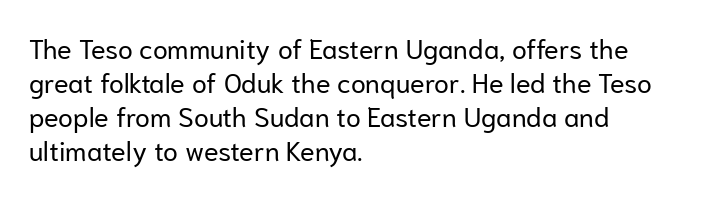
The image shows 27 px text type, upright; set left-aligned, normal line spacing (1.26x), normal letter spacing, not underlined.
